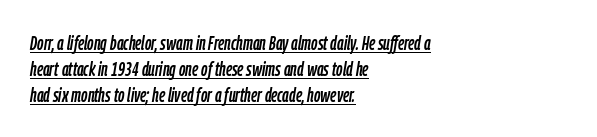
Regarding leading, the lines here are spaced in the standard way. A typesetter would mark this as italic. There is no visible air inserted between adjacent glyphs. One-word summary of the alignment: left. The specimen includes a rule beneath the text block's lines.
